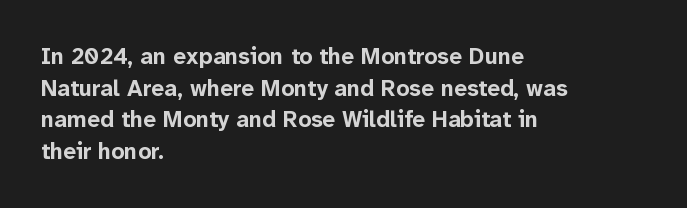
One glance says typical: line gaps are just what's usual. The letters stand upright; this is a roman face. These lines stack with their left ends in a neat column. Bold? Absolutely — the strokes are thick and heavy.
